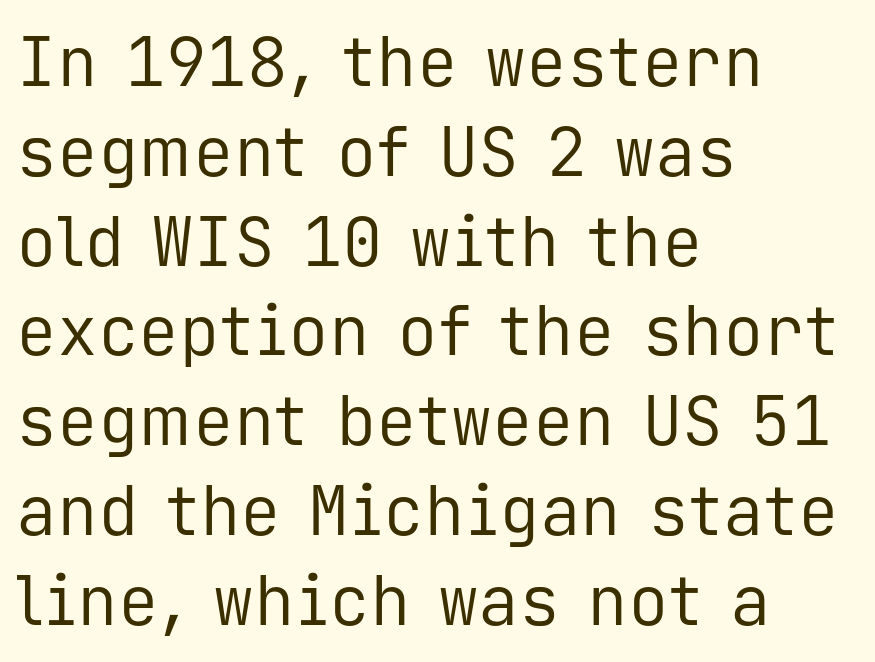
Decoration check: the copy has no underline. Summary of vertical rhythm: regular, with standard interline spacing. Is this a fixed-width face? Yes — each glyph sits in an identical cell. The text was rendered using a sans face with plain stroke endings. Tracking here is standard; glyphs follow each other at the usual distance.
